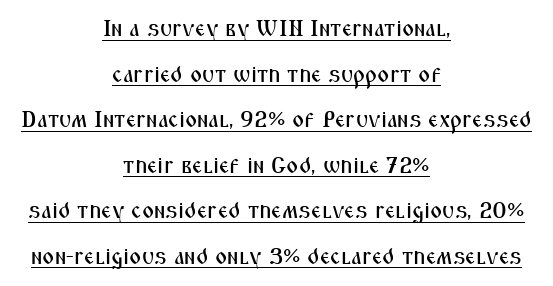
{"italic": "no", "underline": "yes", "align": "center", "line_spacing": "loose", "line_spacing_ratio": 1.98, "letter_spacing": "normal", "letter_spacing_em": 0.0, "glyph_px": 23}
